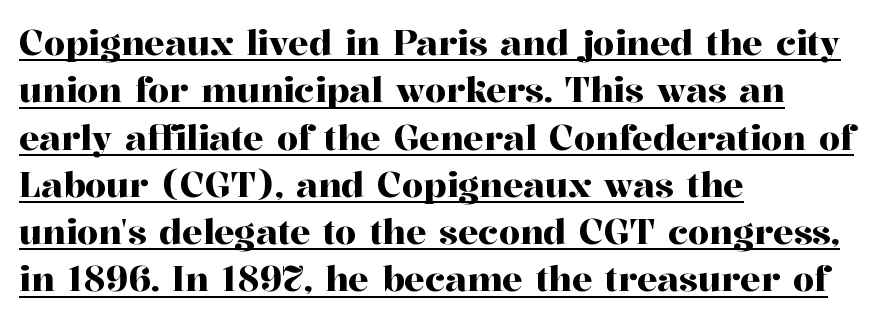
The image shows 34 px serif type, upright; set left-aligned, normal line spacing (1.39x), normal letter spacing, underlined; high stroke contrast and a medium x-height.
